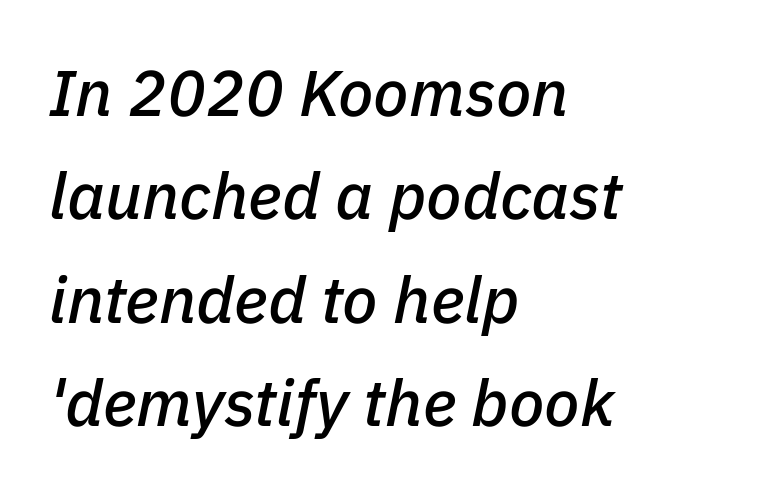
{"italic": "yes", "lean": "right", "slant_degrees": 11, "width": "normal", "stroke_contrast": "low", "x_height": "medium", "monospaced": "no", "underline": "no", "align": "left", "line_spacing": "normal", "line_spacing_ratio": 1.59, "letter_spacing": "normal", "letter_spacing_em": 0.0, "glyph_px": 65}
